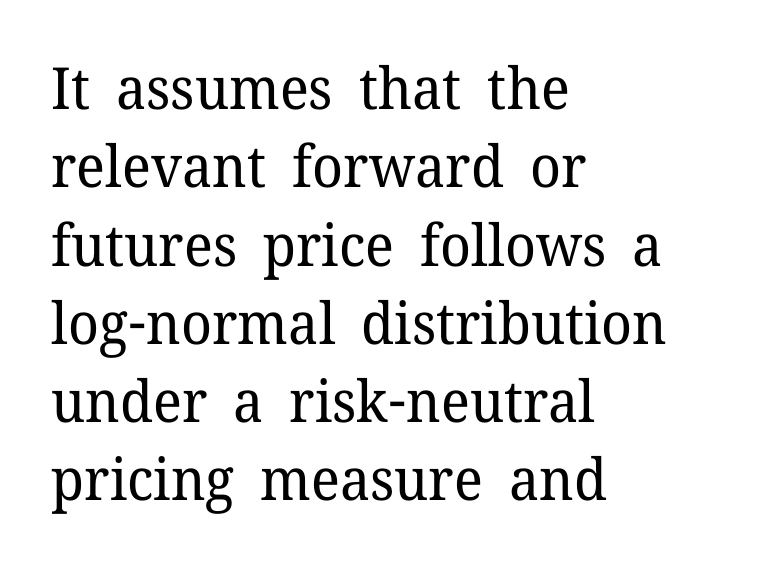
{"serif": "yes", "italic": "no", "bold": "no", "weight": "regular", "width": "normal", "stroke_contrast": "low", "x_height": "medium", "monospaced": "no", "underline": "no", "align": "left", "line_spacing": "normal", "line_spacing_ratio": 1.35, "letter_spacing": "normal", "letter_spacing_em": 0.0, "glyph_px": 58}
